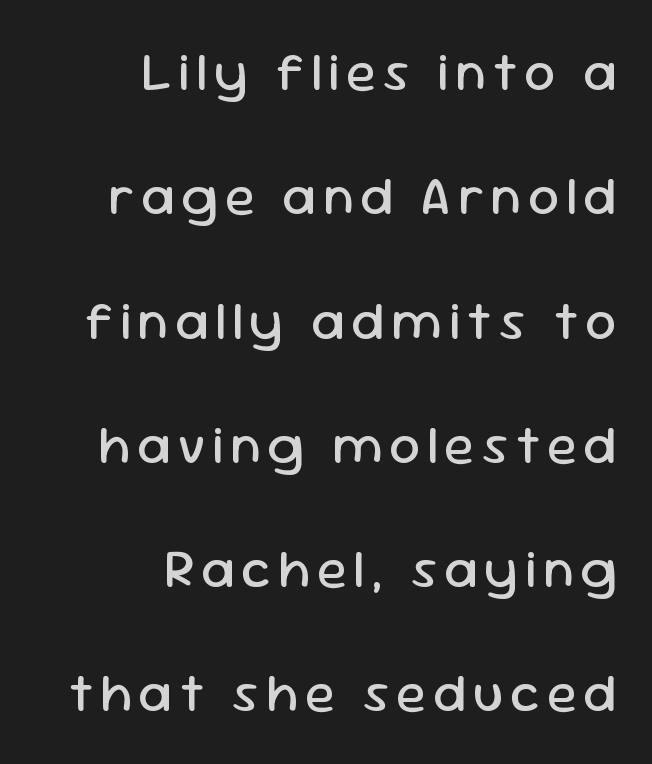
{"serif": "no", "italic": "no", "bold": "no", "weight": "regular", "width": "normal", "stroke_contrast": "low", "x_height": "medium", "monospaced": "no", "underline": "no", "align": "right", "line_spacing": "loose", "line_spacing_ratio": 2.26, "glyph_px": 55}
